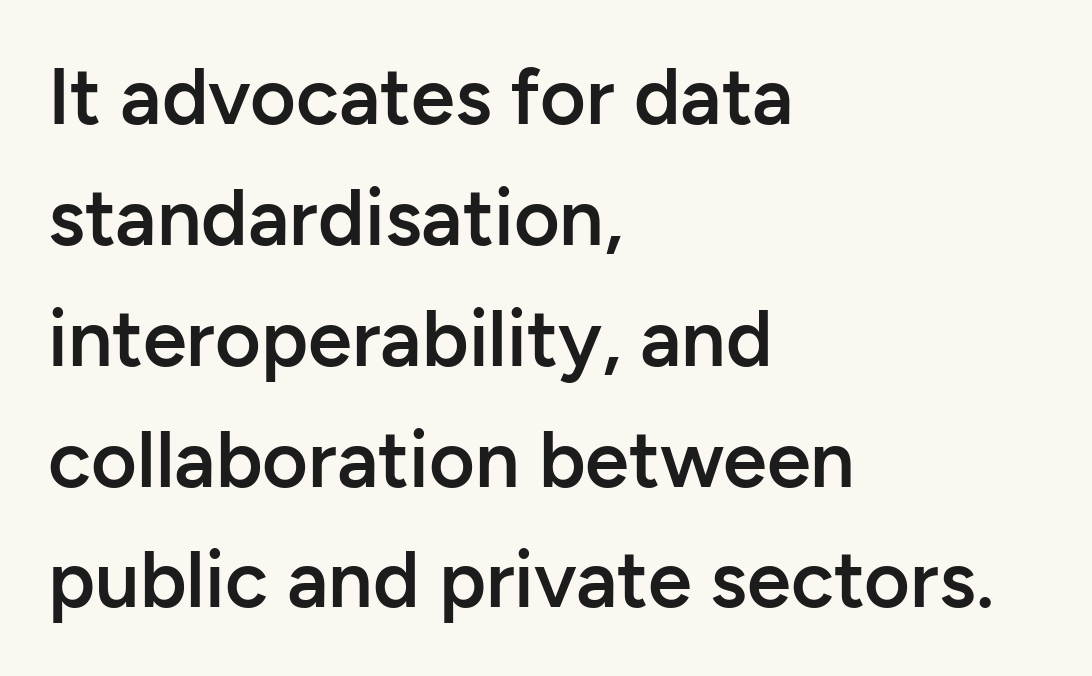
{"serif": "no", "italic": "no", "bold": "semi", "weight": "semibold", "width": "normal", "stroke_contrast": "low", "x_height": "medium", "monospaced": "no", "underline": "no", "align": "left", "line_spacing": "normal", "line_spacing_ratio": 1.53, "letter_spacing": "normal", "letter_spacing_em": 0.0, "glyph_px": 79}
